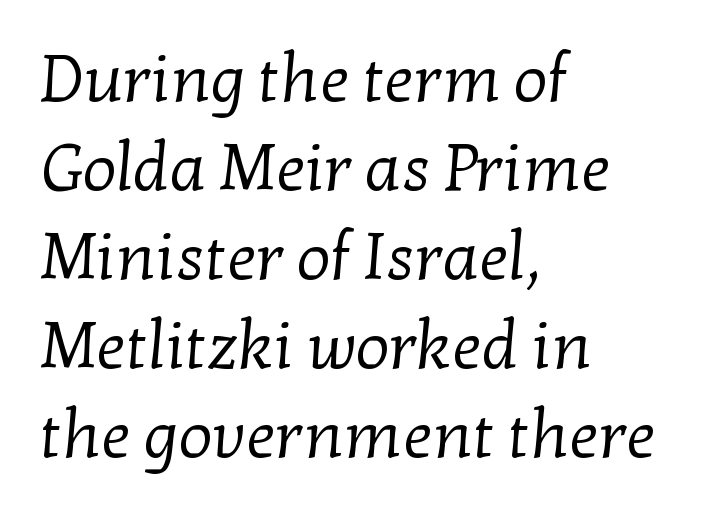
Q: Is the text bold? A: No.
Q: Is the typeface a serif or a sans-serif typeface? A: Serif.
Q: Is the text underlined? A: No.
Q: How is the paragraph aligned? A: Left-aligned.
Q: Is the spacing between letters normal or unusually wide? A: Normal.
Q: Is the spacing between lines tight, normal or loose? A: Normal.
Q: Width (condensed, normal, or wide)? A: Normal.
Q: Stroke contrast? A: Low.
Q: x-height? A: Medium.
Q: Monospaced? A: No.
